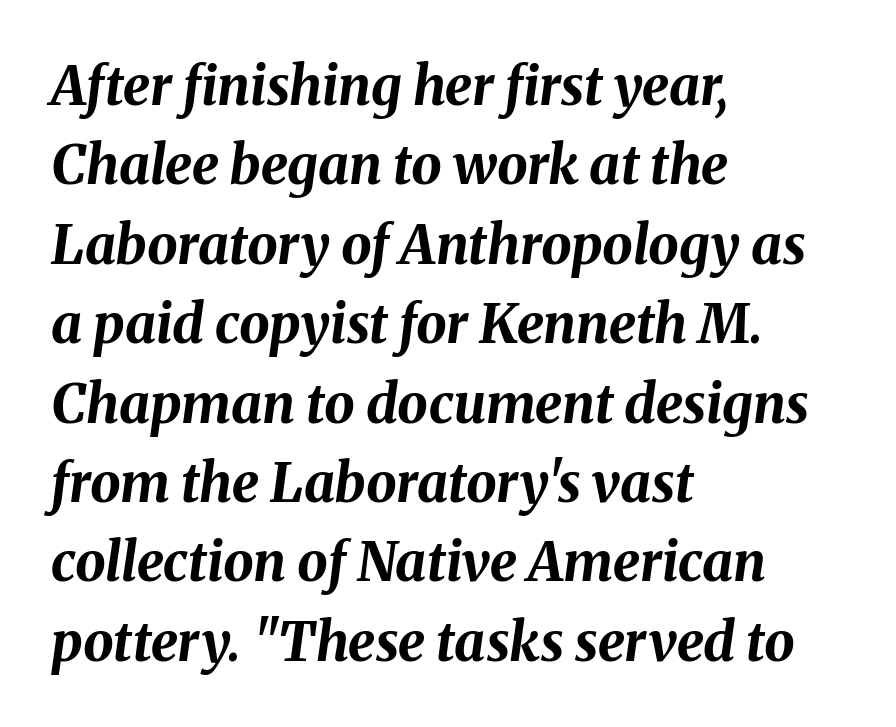
The image shows 54 px bold type, italic (leaning right); set left-aligned, normal line spacing (1.47x), normal letter spacing, not underlined; medium stroke contrast and a medium x-height.
